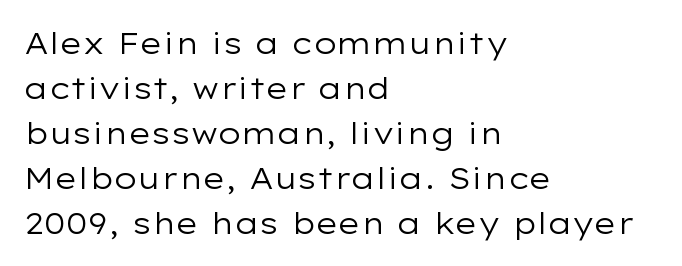
{"serif": "no", "italic": "no", "bold": "no", "weight": "regular", "width": "wide", "stroke_contrast": "low", "x_height": "medium", "monospaced": "no", "underline": "no", "align": "left", "line_spacing": "normal", "line_spacing_ratio": 1.5, "letter_spacing": "normal", "letter_spacing_em": 0.0, "glyph_px": 30}
